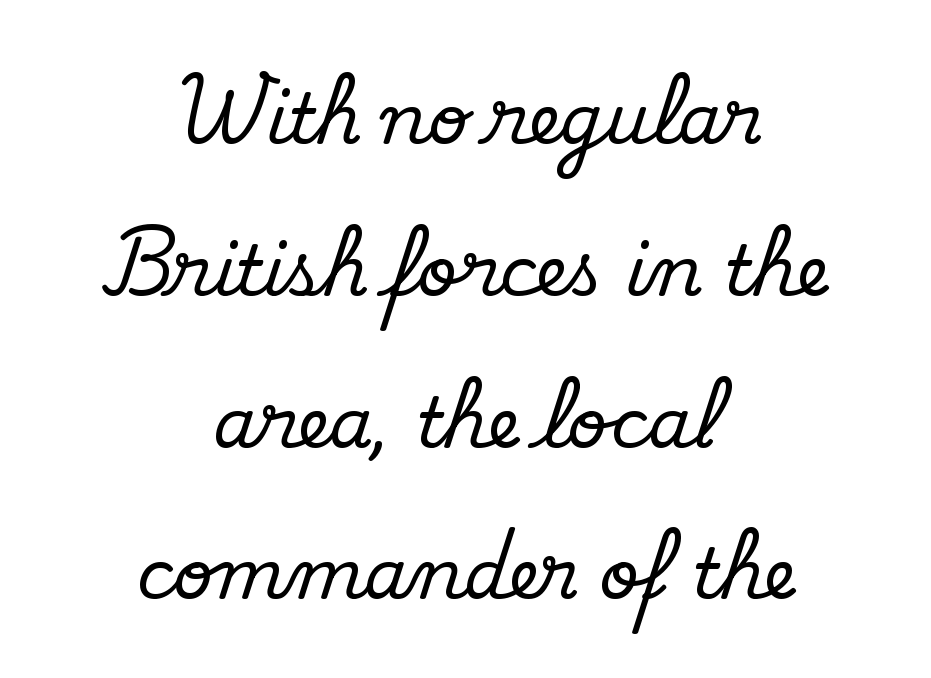
Q: Is the text italic (slanted)? A: Yes.
Q: Is the typeface a serif or a sans-serif typeface? A: Serif.
Q: Is the text underlined? A: No.
Q: How is the paragraph aligned? A: Centered.
Q: Is the spacing between letters normal or unusually wide? A: Normal.
Q: Is the spacing between lines tight, normal or loose? A: Loose.
Q: Width (condensed, normal, or wide)? A: Normal.
Q: Stroke contrast? A: Medium.
Q: x-height? A: Small.
Q: Monospaced? A: No.
